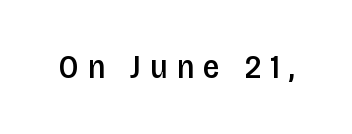
The typesetting leans somewhat heavy: a semibold. These lines were composed using upright roman letters. Spacing verdict: proportional, widths tailored to each character. Quick note: underline off.
